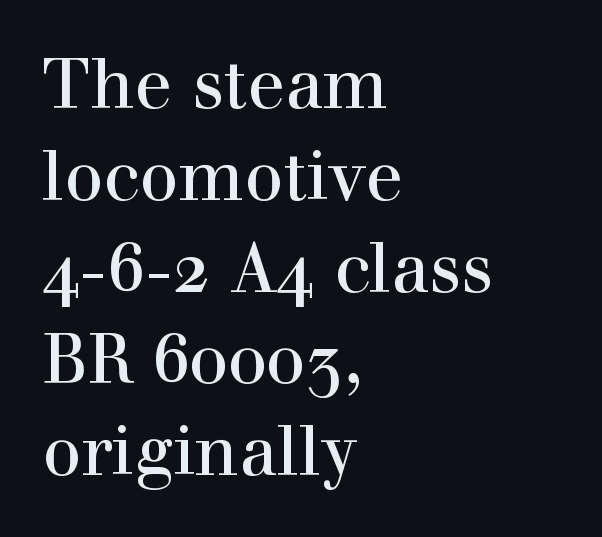
{"serif": "yes", "italic": "no", "width": "normal", "x_height": "medium", "monospaced": "no", "underline": "no", "align": "left", "line_spacing": "normal", "line_spacing_ratio": 1.33, "letter_spacing": "normal", "letter_spacing_em": 0.0, "glyph_px": 69}
